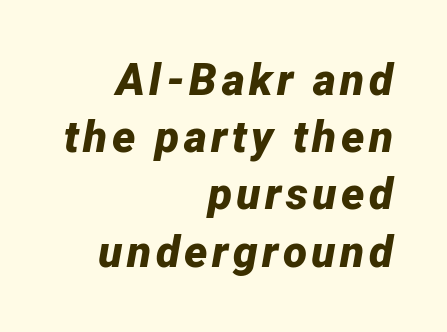
{"italic": "yes", "lean": "right", "slant_degrees": 12, "bold": "yes", "weight": "bold", "width": "normal", "stroke_contrast": "low", "x_height": "medium", "monospaced": "no", "underline": "no", "align": "right", "line_spacing": "normal", "line_spacing_ratio": 1.3, "glyph_px": 44}
